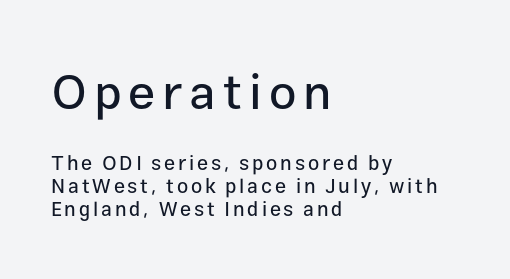
The image shows 49 px sans-serif type, upright; set left-aligned, tight line spacing (1.14x), not underlined; the first (top) block is 2.45x larger; low stroke contrast and a medium x-height.
